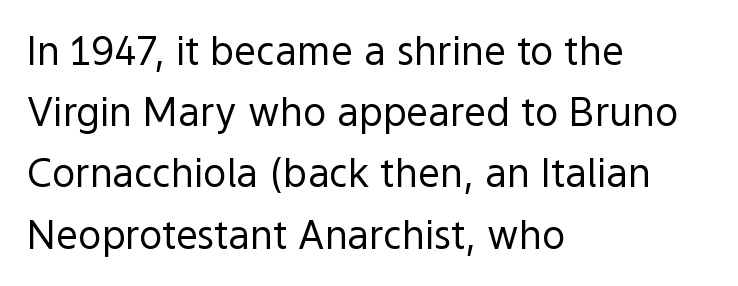
The image shows 39 px regular-weight sans-serif type, upright; set left-aligned, normal line spacing (1.57x), normal letter spacing, not underlined; a medium x-height.
